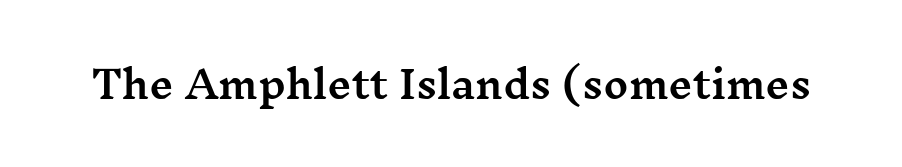
Q: Is the text italic (slanted)? A: No, it is upright.
Q: Is the typeface a serif or a sans-serif typeface? A: Serif.
Q: Is the text underlined? A: No.
Q: Is the spacing between letters normal or unusually wide? A: Normal.
Q: Width (condensed, normal, or wide)? A: Wide.
Q: Stroke contrast? A: Medium.
Q: x-height? A: Medium.
Q: Monospaced? A: No.
